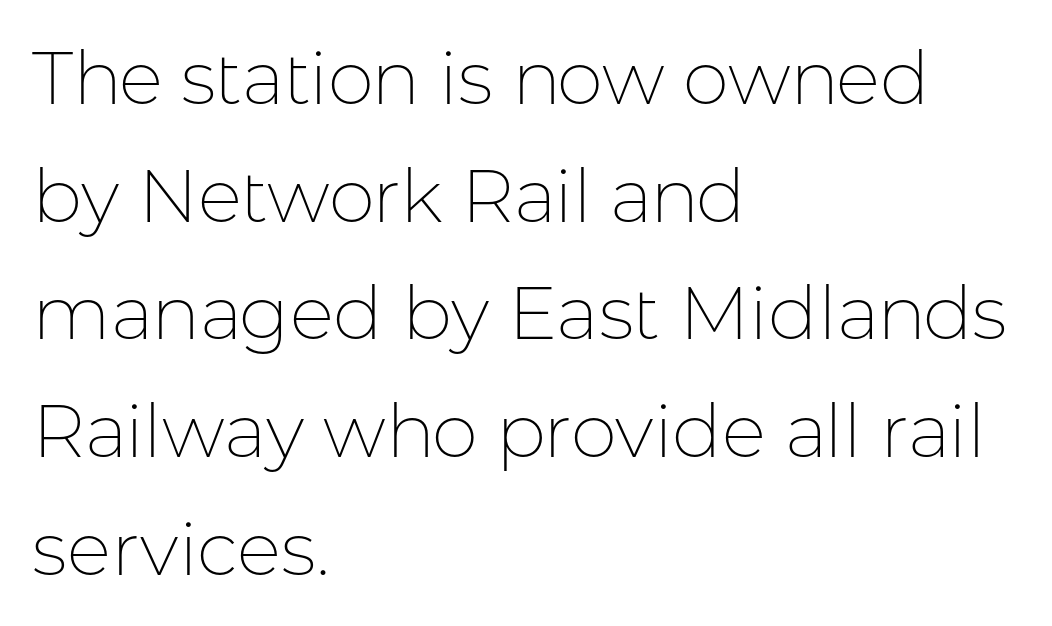
The image shows 74 px thin sans-serif type, upright; set left-aligned, normal line spacing (1.59x), normal letter spacing, not underlined; low stroke contrast and a medium x-height.
